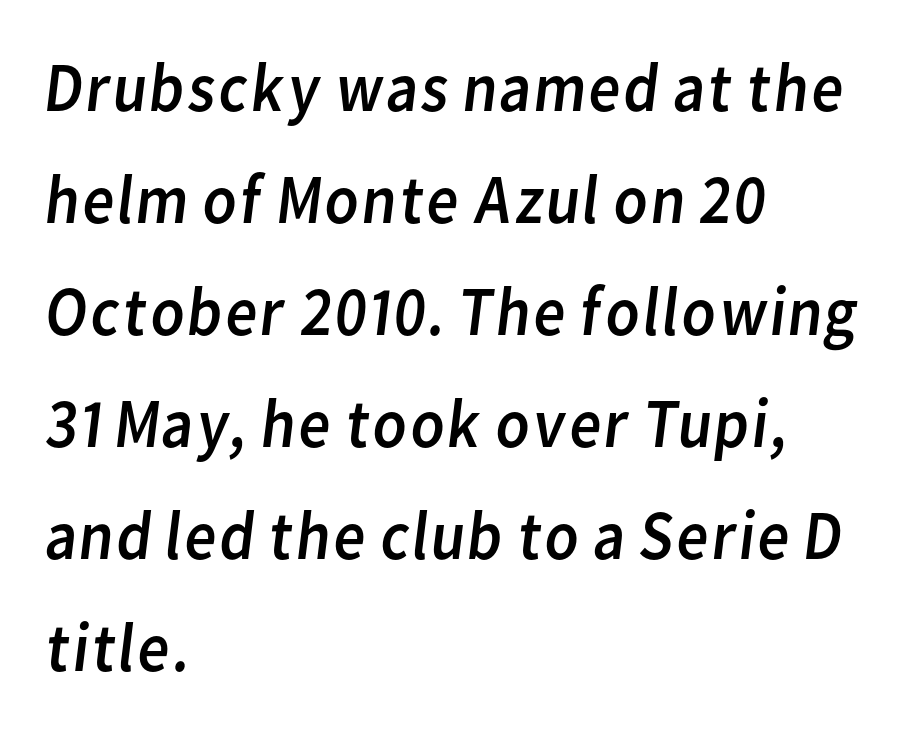
{"serif": "no", "bold": "no", "weight": "regular", "width": "normal", "stroke_contrast": "low", "x_height": "medium", "monospaced": "no", "underline": "no", "align": "left", "line_spacing": "normal", "line_spacing_ratio": 1.6, "letter_spacing": "normal", "letter_spacing_em": 0.0, "glyph_px": 70}
